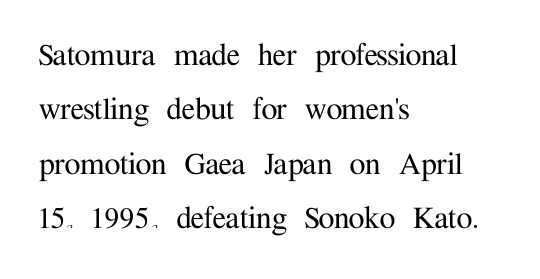
The image shows 36 px serif type, upright; set left-aligned, normal line spacing (1.51x), normal letter spacing, not underlined; medium stroke contrast and a medium x-height.
